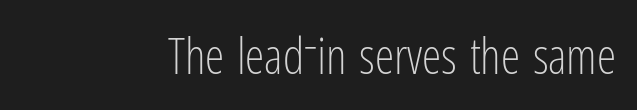
{"serif": "no", "italic": "no", "bold": "no", "weight": "light", "width": "condensed", "stroke_contrast": "low", "x_height": "medium", "monospaced": "no", "underline": "no", "letter_spacing": "normal", "letter_spacing_em": 0.0, "glyph_px": 49}
